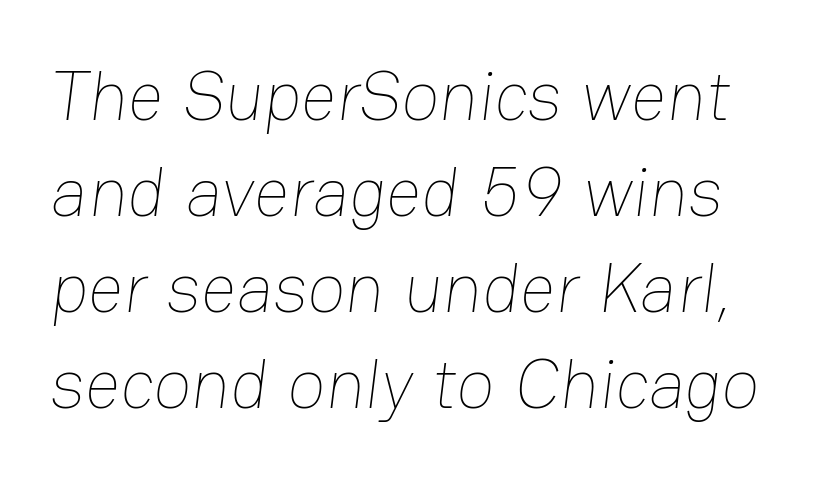
You could call the tracking neutral — neither tight nor loose. Each row of text sits above clean, open space. The typeface has the unassuming heft of standard copy or less. Looks like regular typesetting: each glyph gets only the width it needs.
